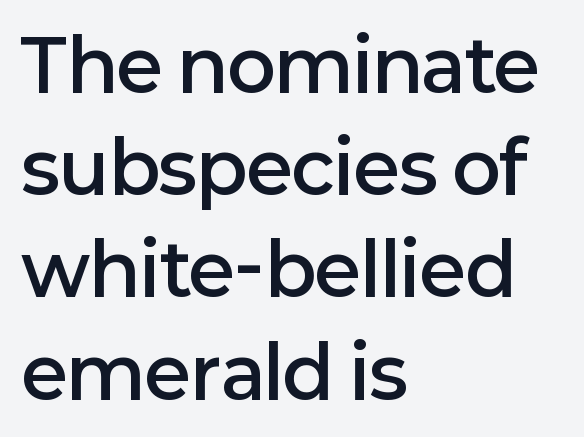
{"serif": "no", "italic": "no", "bold": "semi", "weight": "semibold", "width": "normal", "stroke_contrast": "low", "x_height": "medium", "monospaced": "no", "underline": "no", "align": "left", "line_spacing": "normal", "line_spacing_ratio": 1.42, "letter_spacing": "normal", "letter_spacing_em": 0.0, "glyph_px": 72}
